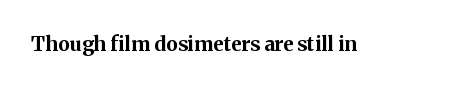
{"italic": "no", "bold": "yes", "underline": "no", "letter_spacing": "normal", "letter_spacing_em": 0.0, "glyph_px": 20}
